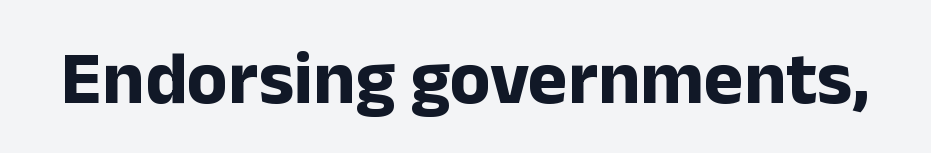
Q: Is the text bold? A: Yes.
Q: Is the text italic (slanted)? A: No, it is upright.
Q: Is the typeface a serif or a sans-serif typeface? A: Sans-serif.
Q: Is the text underlined? A: No.
Q: Is the spacing between letters normal or unusually wide? A: Normal.
Q: Width (condensed, normal, or wide)? A: Normal.
Q: Stroke contrast? A: Low.
Q: x-height? A: Medium.
Q: Monospaced? A: No.
